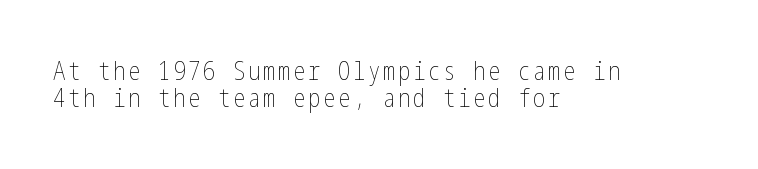
{"italic": "no", "bold": "no", "underline": "no", "align": "left", "line_spacing": "tight", "line_spacing_ratio": 1.1, "glyph_px": 25}
